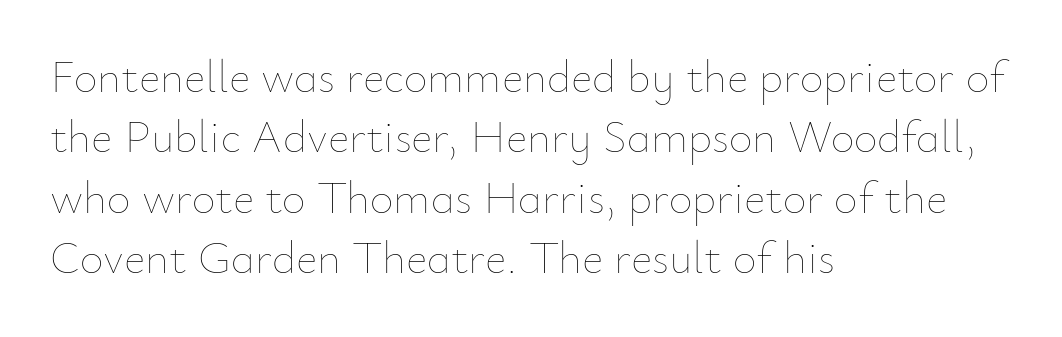
{"italic": "no", "bold": "no", "weight": "thin", "width": "normal", "stroke_contrast": "low", "x_height": "small", "monospaced": "no", "underline": "no", "align": "left", "line_spacing": "normal", "line_spacing_ratio": 1.31, "letter_spacing": "normal", "letter_spacing_em": 0.0, "glyph_px": 46}
